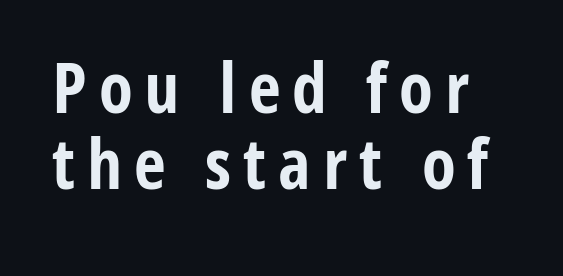
Type without underlining. The face used here is a sans, in the tradition of grotesques and geometrics. Caption: bold face, heavy strokes. In terms of leading, this rendering errs on the cramped side.
